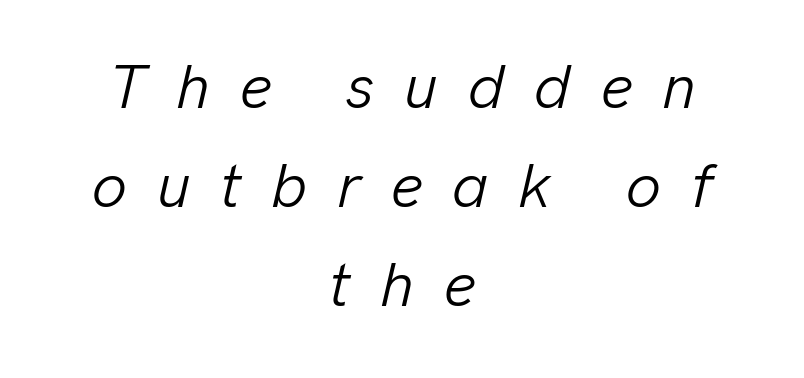
Do the characters align in a grid? No, the font is proportional. The leading is moderate, giving the passage an even texture. Beneath every word, the page is bare. If you drew a line through each stem, it would be angled.
